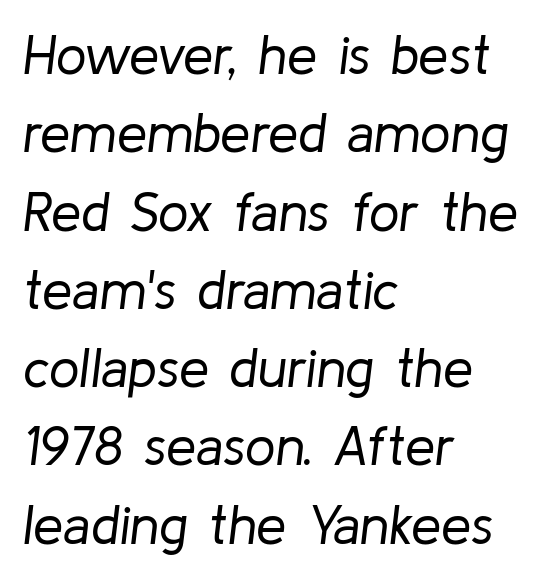
Q: Is the text bold? A: No.
Q: Is the text italic (slanted)? A: Yes, it leans right by about 8 degrees.
Q: Is the text underlined? A: No.
Q: How is the paragraph aligned? A: Left-aligned.
Q: Is the spacing between letters normal or unusually wide? A: Normal.
Q: Is the spacing between lines tight, normal or loose? A: Normal.
Q: Width (condensed, normal, or wide)? A: Normal.
Q: Stroke contrast? A: Low.
Q: x-height? A: Medium.
Q: Monospaced? A: No.
